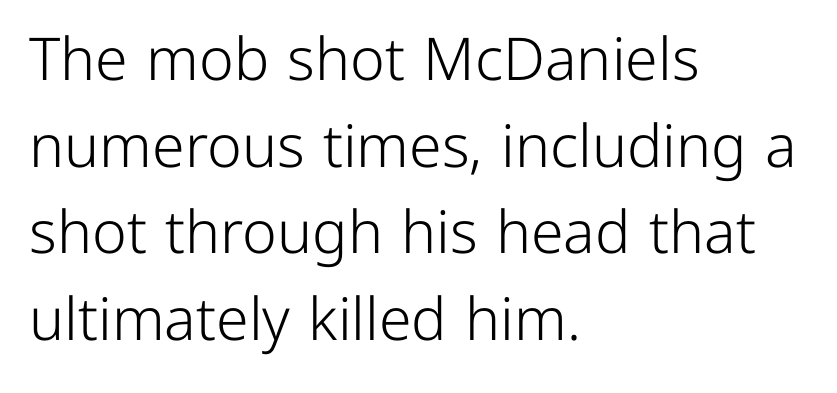
Q: Is the text bold? A: No.
Q: Is the text italic (slanted)? A: No, it is upright.
Q: Is the typeface a serif or a sans-serif typeface? A: Sans-serif.
Q: Is the text underlined? A: No.
Q: How is the paragraph aligned? A: Left-aligned.
Q: Is the spacing between letters normal or unusually wide? A: Normal.
Q: Is the spacing between lines tight, normal or loose? A: Normal.
Q: Width (condensed, normal, or wide)? A: Normal.
Q: Stroke contrast? A: Low.
Q: x-height? A: Medium.
Q: Monospaced? A: No.
